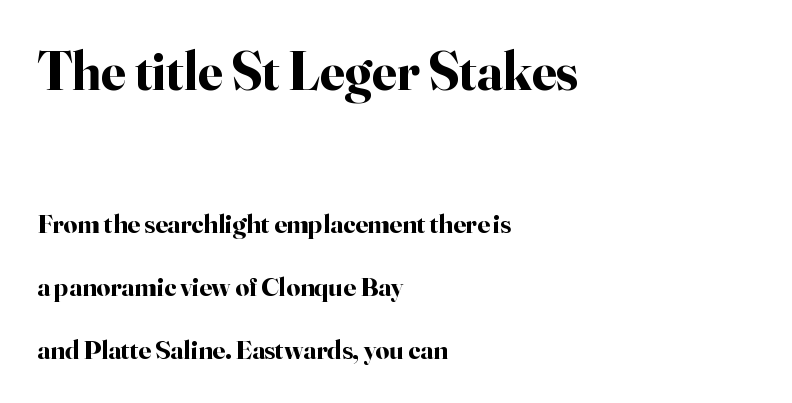
{"serif": "yes", "italic": "no", "bold": "yes", "weight": "bold", "width": "normal", "stroke_contrast": "high", "x_height": "small", "monospaced": "no", "underline": "no", "align": "left", "line_spacing": "loose", "line_spacing_ratio": 2.33, "letter_spacing": "normal", "letter_spacing_em": 0.0, "larger_block": "first", "size_ratio": 2.0, "glyph_px": 54}
